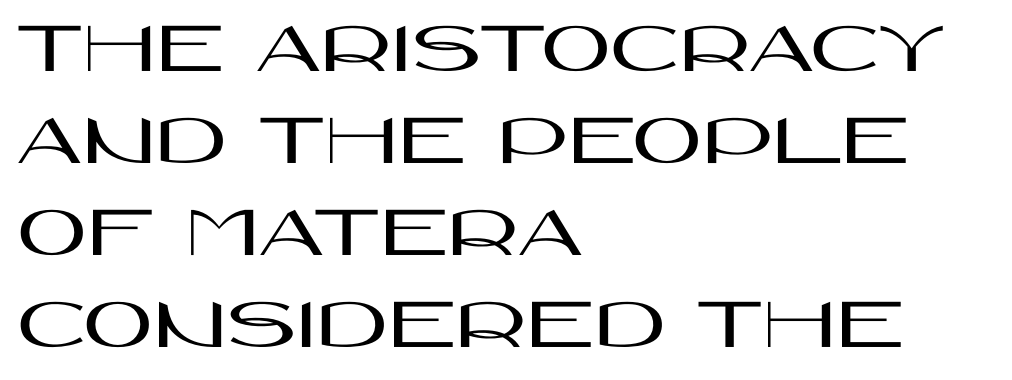
Q: Is the text italic (slanted)? A: No, it is upright.
Q: Is the typeface a serif or a sans-serif typeface? A: Sans-serif.
Q: Is the text underlined? A: No.
Q: How is the paragraph aligned? A: Left-aligned.
Q: Is the spacing between letters normal or unusually wide? A: Normal.
Q: Width (condensed, normal, or wide)? A: Wide.
Q: Stroke contrast? A: High.
Q: x-height? A: Large.
Q: Monospaced? A: No.
